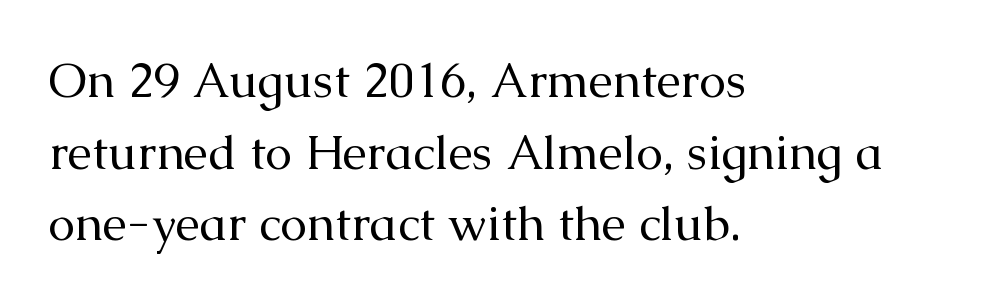
Q: Is the text bold? A: No.
Q: Is the text italic (slanted)? A: No, it is upright.
Q: Is the typeface a serif or a sans-serif typeface? A: Serif.
Q: Is the text underlined? A: No.
Q: How is the paragraph aligned? A: Left-aligned.
Q: Is the spacing between letters normal or unusually wide? A: Normal.
Q: Is the spacing between lines tight, normal or loose? A: Normal.
Q: Width (condensed, normal, or wide)? A: Normal.
Q: Stroke contrast? A: Medium.
Q: x-height? A: Medium.
Q: Monospaced? A: No.
